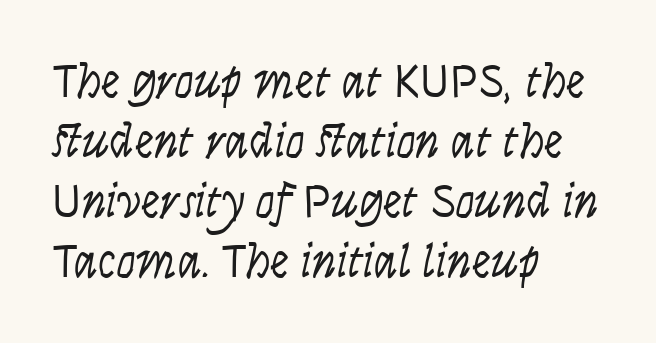
I'd call this a sans setting — the letters go barefoot. This sample is left-justified, so line endings fall wherever the words run out. Does the leading feel generous? No, just average. A typesetter would call this proportional, since set widths differ per character. A light-to-regular cut is what we see here.
